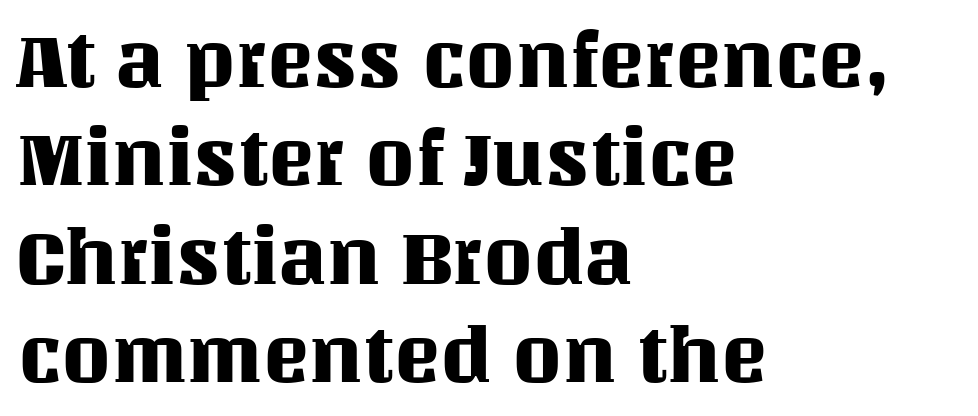
{"italic": "no", "width": "normal", "stroke_contrast": "medium", "x_height": "large", "monospaced": "no", "underline": "no", "align": "left", "line_spacing": "normal", "line_spacing_ratio": 1.26, "letter_spacing": "normal", "letter_spacing_em": 0.0, "glyph_px": 78}
